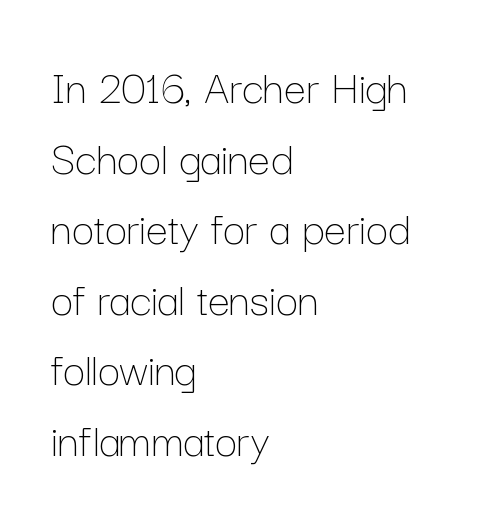
Stroke mass is kept to a normal reading level or below. The tracking reads as untouched default to a designer's eye. Style check: upright. The rendering uses natural spacing where letterforms have individual widths.
